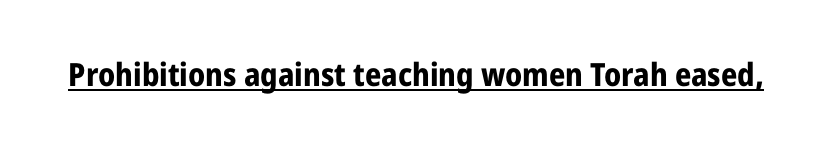
The specimen includes a rule beneath the text block's lines. Every letter is thick-stroked: bold, no question. Varying glyph widths throughout — classic text-font behaviour. Vertical strokes here are truly vertical. How are the letters spaced? Ordinarily, with no added tracking.
